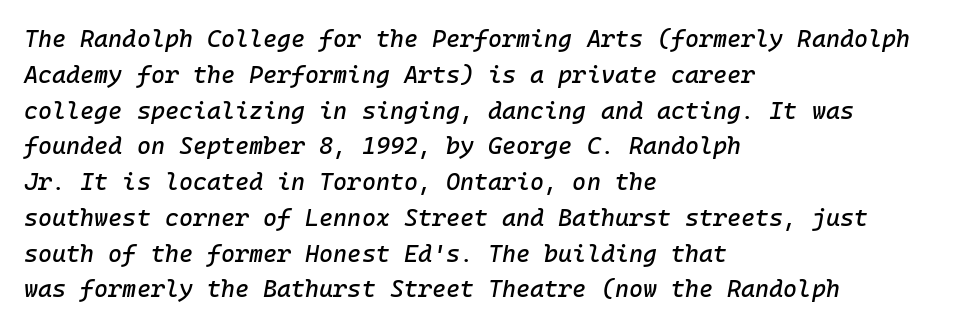
Bare-footed words on every line. The setting favours the left margin, as ordinary paragraphs usually do. This sample uses an oblique cut, with every glyph tilted off the vertical. There is no visible air inserted between adjacent glyphs. Regarding leading, the lines here are spaced in the standard way.
